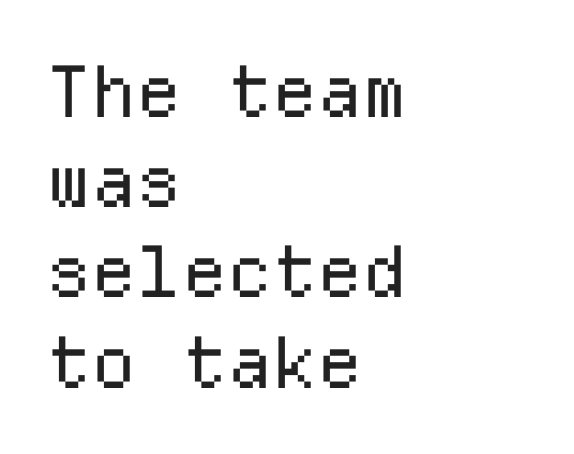
The image shows 71 px regular-weight sans-serif type, upright, monospaced; set left-aligned, normal line spacing (1.27x), normal letter spacing, not underlined; low stroke contrast and a medium x-height.
